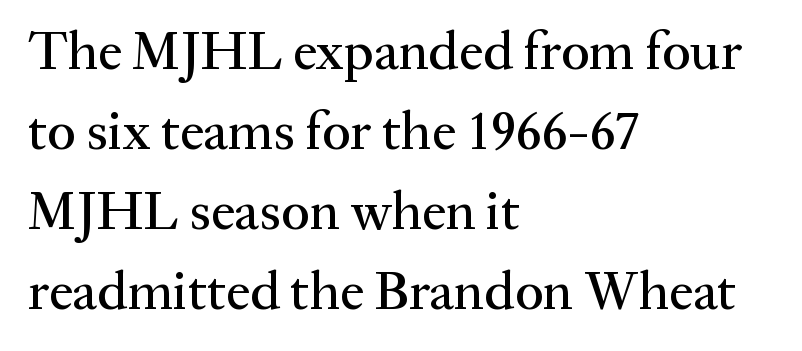
Is this a fixed-width face? No — the glyphs have proportional, varying widths. Leading: standard. You can tell from the footed stems that serif type was used. The baseline area is clear. The axis of the letterforms is exactly vertical.
